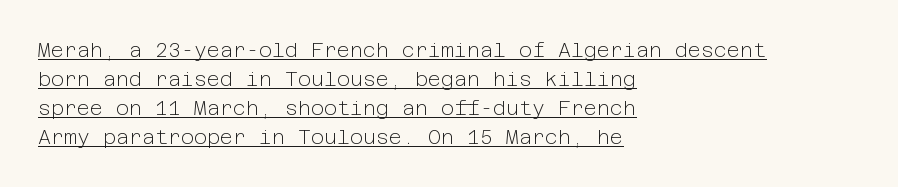
The tracking reads as untouched default to a designer's eye. The line-height multiplier appears to be the usual default. This is not heavy type; no bold has been used. What decoration does the sample have? An underline. The lines are quadded left.
